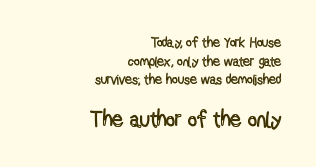
Q: Is the text italic (slanted)? A: No, it is upright.
Q: Is the text underlined? A: No.
Q: How is the paragraph aligned? A: Right-aligned.
Q: Is the spacing between letters normal or unusually wide? A: Normal.
Q: Is the spacing between lines tight, normal or loose? A: Normal.
Q: Which block of text is set in a larger size, the first (top) or the second (bottom)? A: The second (bottom) one.
